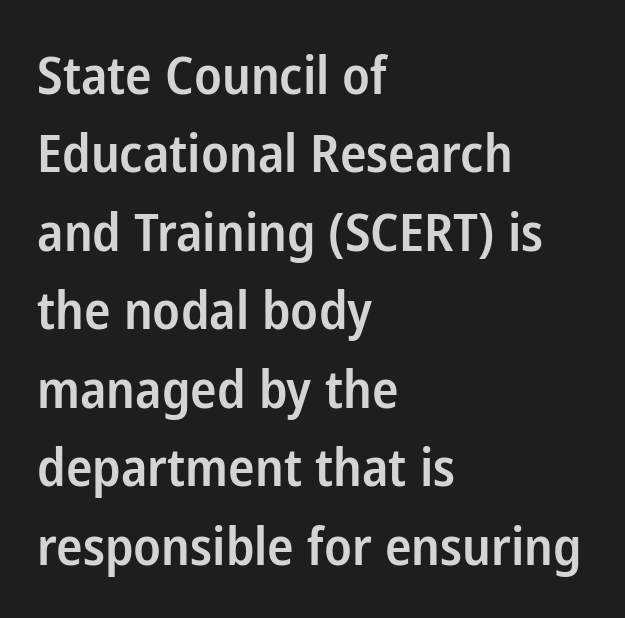
Note the varied advance widths — an 'i' is clearly narrower than an 'm'. The lines sit at an ordinary, default distance from one another. Heft: intermediate — a semibold. The lettering holds an erect, upright posture throughout. Is the block centered? No — it sits flush against the left margin. The rendering shows plain stroke endings on the letterforms — a sans-serif design.
